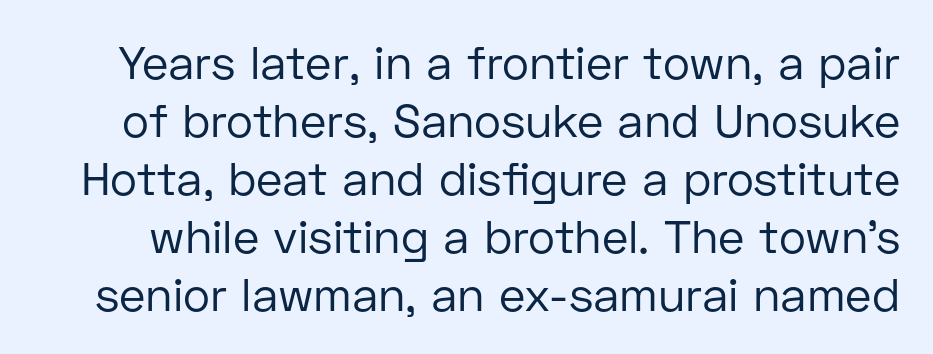
The image shows 46 px regular-weight sans-serif type, upright; set normal line spacing (1.26x), normal letter spacing, not underlined; low stroke contrast and a medium x-height.
